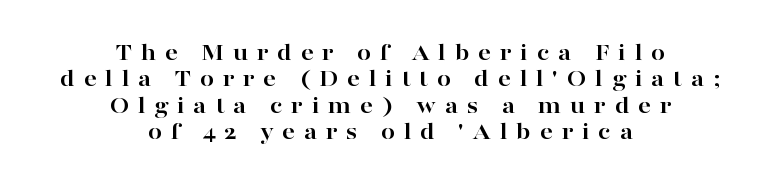
Q: Is the text bold? A: Yes.
Q: Is the text italic (slanted)? A: No, it is upright.
Q: Is the text underlined? A: No.
Q: How is the paragraph aligned? A: Centered.
Q: Is the spacing between letters normal or unusually wide? A: Unusually wide.
Q: Is the spacing between lines tight, normal or loose? A: Tight.
